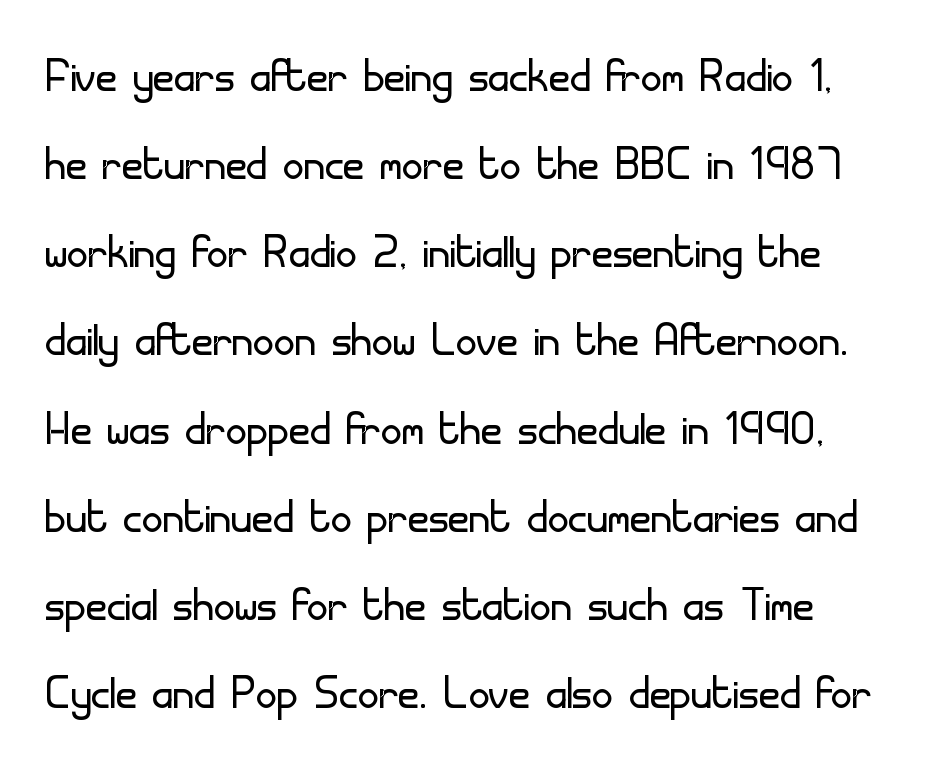
Q: Is the text bold? A: No.
Q: Is the text italic (slanted)? A: No, it is upright.
Q: Is the typeface a serif or a sans-serif typeface? A: Sans-serif.
Q: Is the text underlined? A: No.
Q: Is the spacing between letters normal or unusually wide? A: Normal.
Q: Is the spacing between lines tight, normal or loose? A: Normal.
Q: Width (condensed, normal, or wide)? A: Normal.
Q: Stroke contrast? A: Low.
Q: x-height? A: Small.
Q: Monospaced? A: No.
